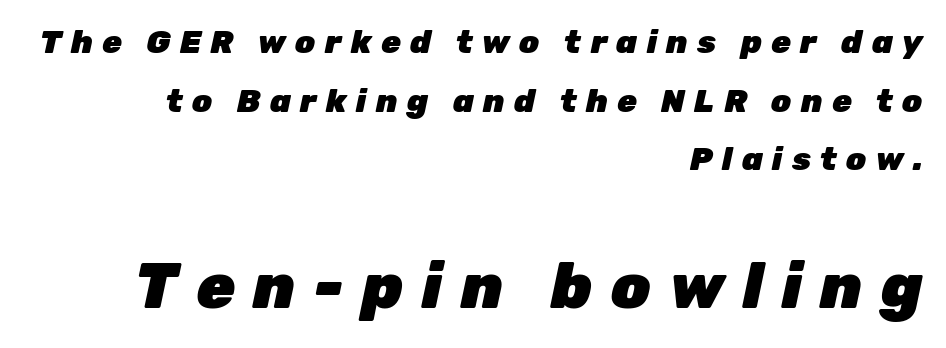
I'd describe the lettering as bold — thick and assertive. Would a proofreader flag this as italicized? Yes. The area under the type is left untouched. Notice how the passage keeps a crisp vertical edge on the right only. The later block is typeset at a bigger size than the earlier block.
